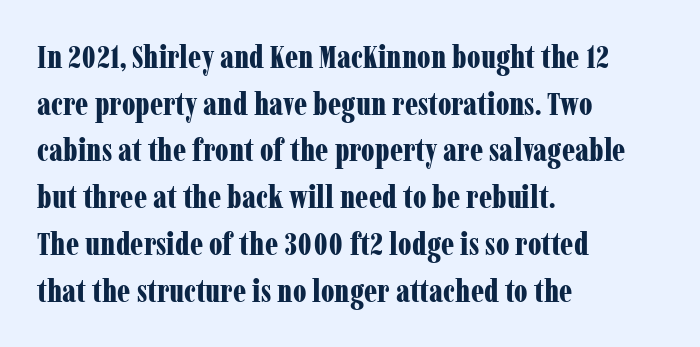
Q: Is the text bold? A: Yes.
Q: Is the text italic (slanted)? A: No, it is upright.
Q: Is the typeface a serif or a sans-serif typeface? A: Serif.
Q: Is the text underlined? A: No.
Q: How is the paragraph aligned? A: Left-aligned.
Q: Is the spacing between letters normal or unusually wide? A: Normal.
Q: Is the spacing between lines tight, normal or loose? A: Normal.
Q: Width (condensed, normal, or wide)? A: Condensed.
Q: Stroke contrast? A: Low.
Q: x-height? A: Medium.
Q: Monospaced? A: No.
